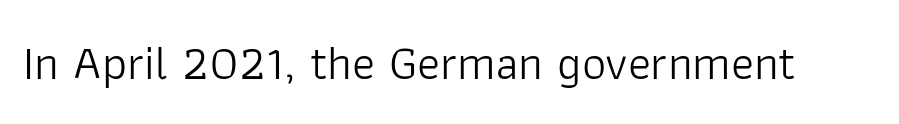
{"serif": "no", "italic": "no", "bold": "no", "weight": "light", "width": "normal", "stroke_contrast": "low", "x_height": "medium", "monospaced": "no", "underline": "no", "letter_spacing": "normal", "letter_spacing_em": 0.0, "glyph_px": 48}
